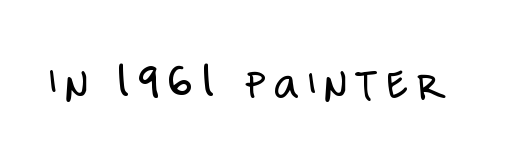
Q: Is the text bold? A: No.
Q: Is the text italic (slanted)? A: No, it is upright.
Q: Is the typeface a serif or a sans-serif typeface? A: Sans-serif.
Q: Is the text underlined? A: No.
Q: Width (condensed, normal, or wide)? A: Condensed.
Q: Stroke contrast? A: Low.
Q: x-height? A: Large.
Q: Monospaced? A: No.
